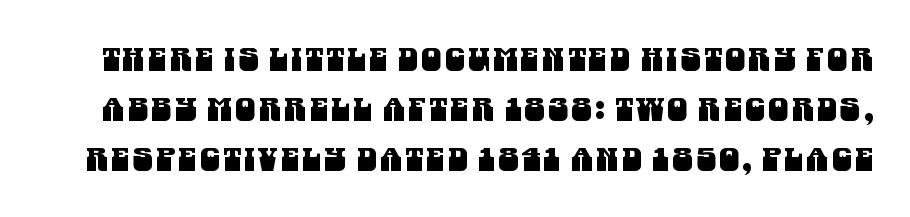
Here the designer chose a conventional face with non-uniform glyph widths. The specimen omits any rule beneath the text block's lines. The designer went with a sans here, leaving each stem footless. If you measured baseline to baseline, you'd find a middling distance.
